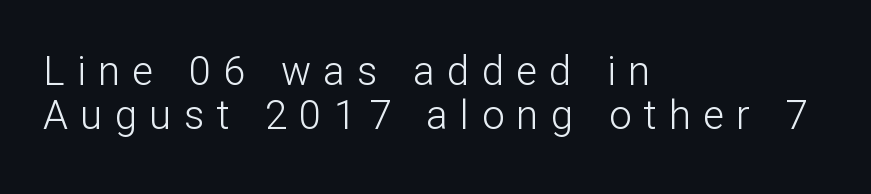
The image shows 40 px light sans-serif type, upright; set left-aligned, tight line spacing (1.1x), unusually wide letter spacing (+0.31 em), not underlined; low stroke contrast and a medium x-height.
